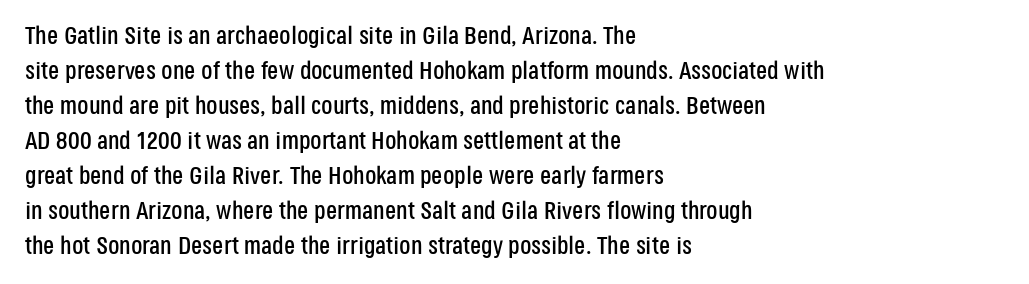
The rendering uses a moderate line-height, typical for paragraphs. A typesetter would call this zero additional tracking. Teacher's note: observe the even left margin — that is flush-left alignment. The string is rendered with underlining switched off. Posture: straight, roman, zero tilt.
